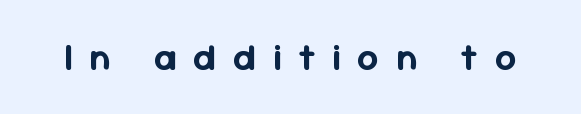
Glyph-to-glyph distance is far greater than everyday printed text. The lettering stays uniformly vertical, giving the passage a roman look. Serifs: no, the terminals of the letterforms are clean. Underlining? Definitely not there. The letters advance in unequal steps, a hallmark of proportional type.
